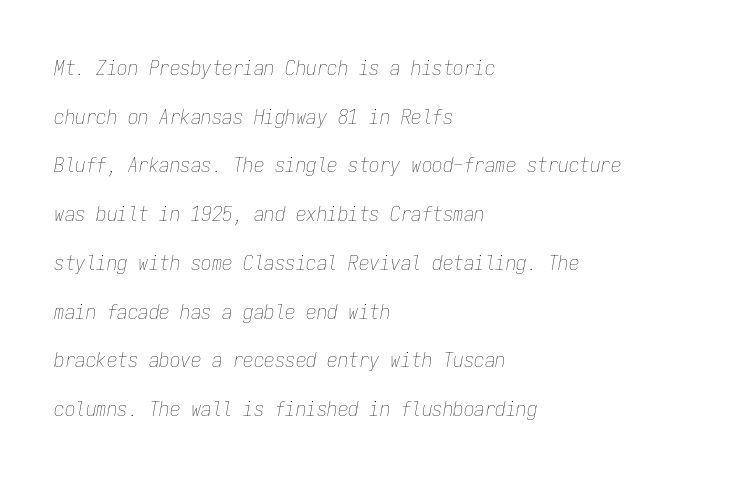
Characters are canted at an angle relative to the baseline's perpendicular. Line beginnings align vertically; line endings do not. Quick note: underline off. Compared with typical body copy, the letter spacing here is the same. Weight: not bold — regular or lighter. This block would shrink considerably if given ordinary leading; it's expanded now.
